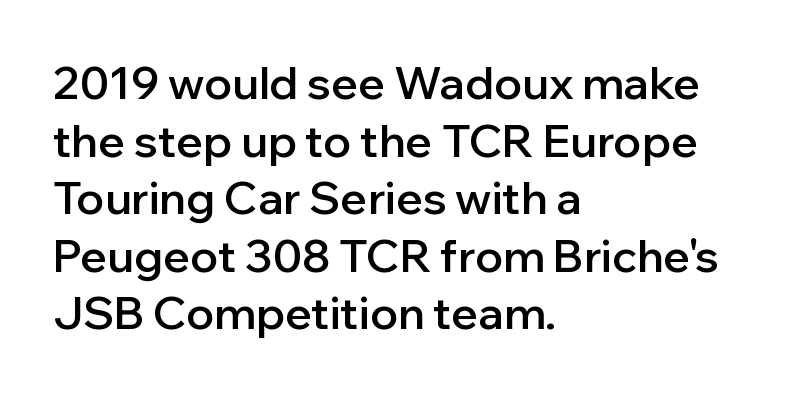
Summary of vertical rhythm: regular, with standard interline spacing. The zone under the glyphs is completely vacant. These lines are composed in type without serifs. Character widths vary here, with narrow letters taking less room than wide ones.
